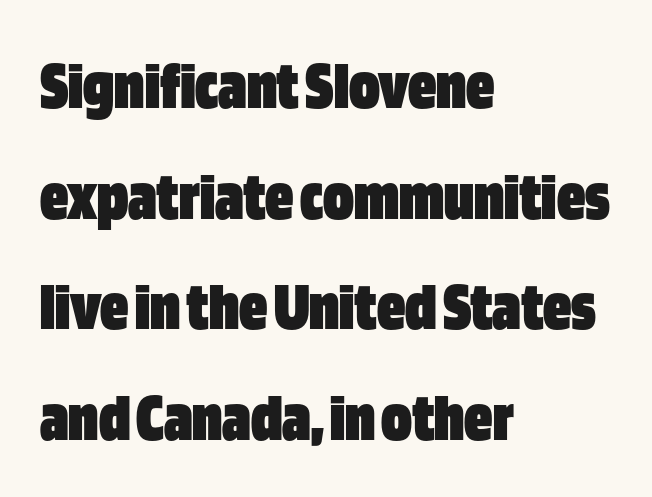
Tracking value appears to be zero — textbook default spacing. The face used here is proportionally spaced, like ordinary book or web type. The typography opts for an upright posture over an oblique one. Stroke thickness is high; the sample reads as a true bold.
